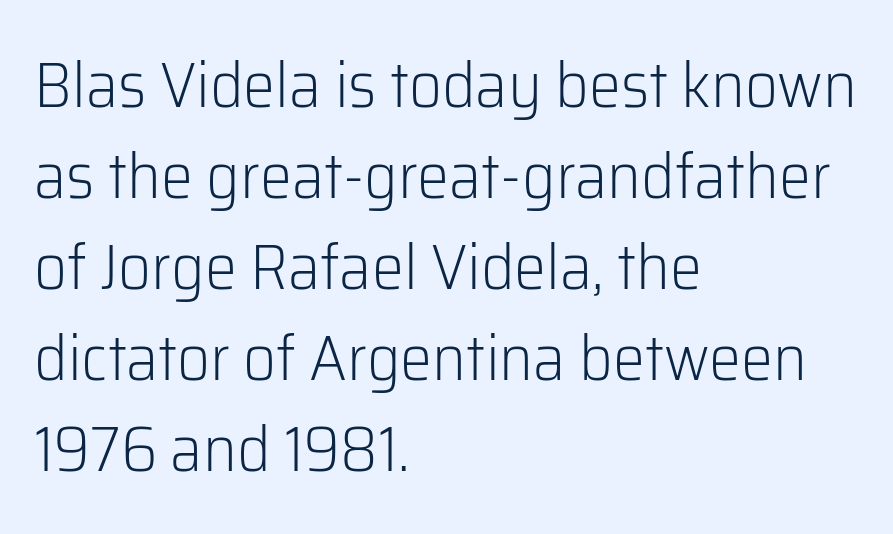
The rendering shows plain stroke endings on the letterforms — a sans-serif design. The foot of each line stays bare and open. Compared with a typical body face, this is equally light or lighter still. Unlike italic type, these characters show no tilt at all. Vertically, the passage feels balanced, rows spaced as you'd expect.
